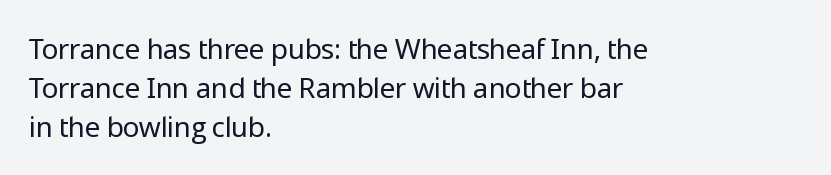
The image shows 28 px regular-weight sans-serif type, upright; set left-aligned, normal line spacing (1.39x), normal letter spacing, not underlined; low stroke contrast and a medium x-height.
